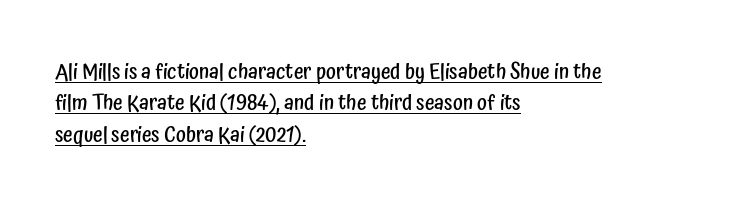
{"italic": "no", "bold": "semi", "underline": "yes", "align": "left", "line_spacing": "normal", "line_spacing_ratio": 1.5, "letter_spacing": "normal", "letter_spacing_em": 0.0, "glyph_px": 21}
